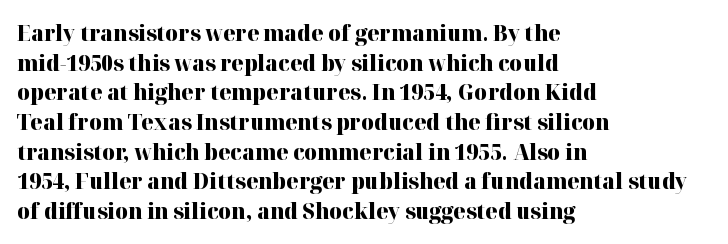
{"italic": "no", "bold": "yes", "underline": "no", "align": "left", "line_spacing": "normal", "line_spacing_ratio": 1.35, "letter_spacing": "normal", "letter_spacing_em": 0.0, "glyph_px": 22}
